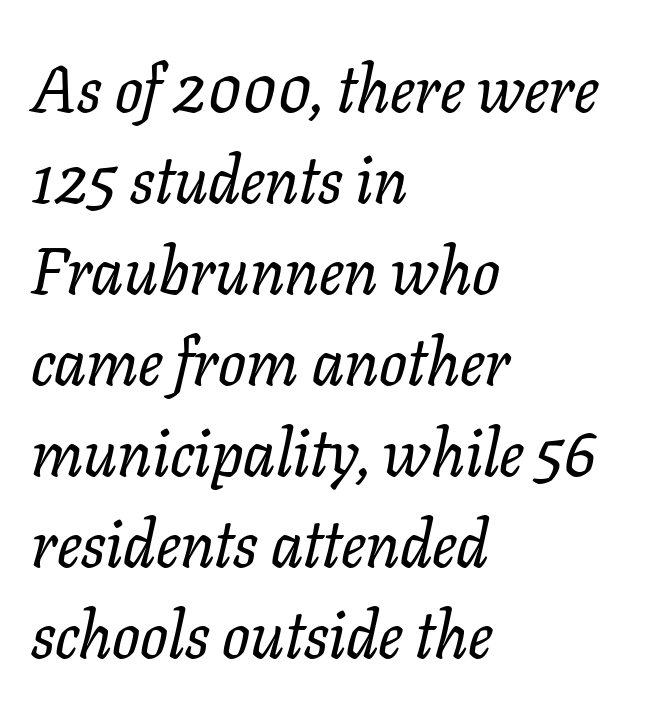
The image shows 65 px serif type, italic (leaning right); set left-aligned, normal line spacing (1.4x), normal letter spacing, not underlined; low stroke contrast and a medium x-height.
